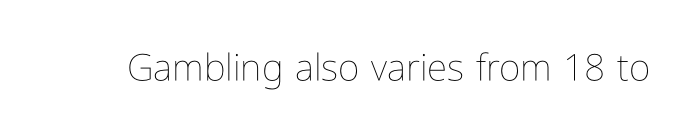
Q: Is the text bold? A: No.
Q: Is the text italic (slanted)? A: No, it is upright.
Q: Is the text underlined? A: No.
Q: Is the spacing between letters normal or unusually wide? A: Normal.
Q: Width (condensed, normal, or wide)? A: Condensed.
Q: Stroke contrast? A: Low.
Q: x-height? A: Medium.
Q: Monospaced? A: No.
